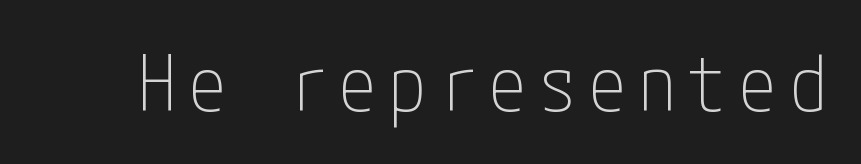
The strokes are not fattened; the text isn't bold. A bare baseline throughout the passage. Designer's note — italics off, roman on. Serifs: no, the terminals of the letterforms are clean.
